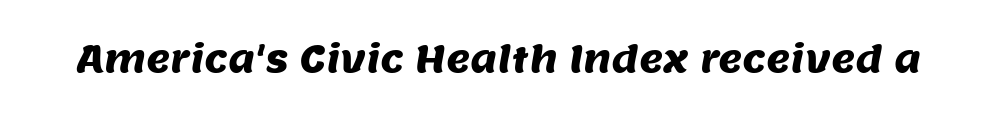
Any mark beneath the type? The region is blank. Here the glyphs are tracked normally, forming tight word shapes. Do the characters align in a grid? No, the font is proportional. Check where the strokes stop: nothing finishes them off — pure sans.
